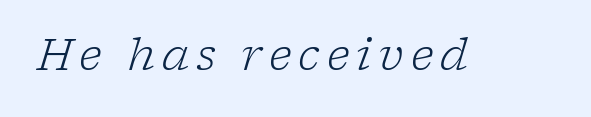
{"serif": "yes", "italic": "yes", "lean": "right", "slant_degrees": 17, "bold": "no", "weight": "light", "width": "normal", "stroke_contrast": "low", "x_height": "medium", "monospaced": "no", "underline": "no", "glyph_px": 43}
